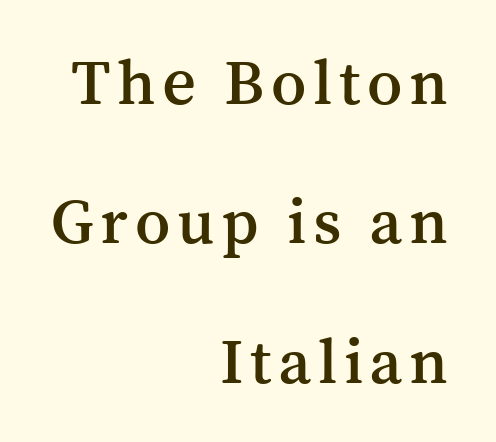
The image shows 66 px serif type, upright; set right-aligned, loose line spacing (2.11x), not underlined; medium stroke contrast and a medium x-height.
